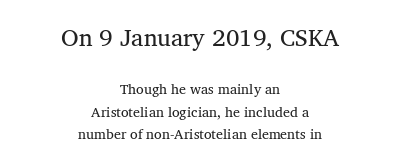
{"italic": "no", "bold": "no", "underline": "no", "align": "center", "line_spacing": "normal", "line_spacing_ratio": 1.64, "letter_spacing": "normal", "letter_spacing_em": 0.0, "larger_block": "first", "size_ratio": 1.71, "glyph_px": 24}
